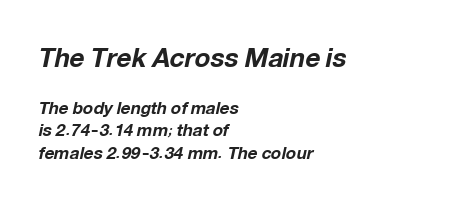
The image shows 26 px bold type, italic (leaning right); set left-aligned, normal line spacing (1.34x), normal letter spacing, not underlined; the first (top) block is 1.53x larger.
